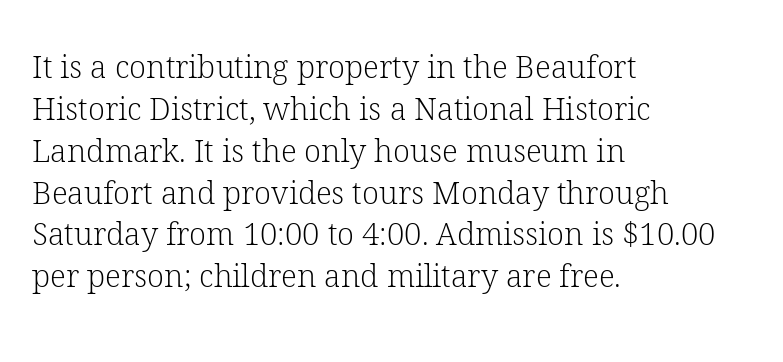
The face used here is proportionally spaced, like ordinary book or web type. Leftover space on each line is placed entirely after the last word. The gap between lines stays unmarked. Posture: upright roman. A quiet, ordinary-to-light weight characterises the typeface.
